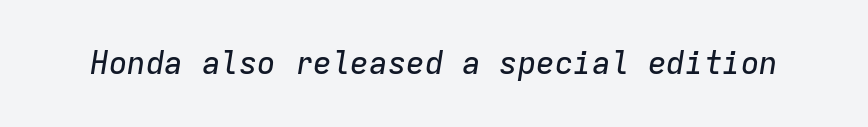
{"italic": "yes", "lean": "right", "slant_degrees": 9, "width": "normal", "stroke_contrast": "low", "x_height": "medium", "monospaced": "yes", "underline": "no", "letter_spacing": "normal", "letter_spacing_em": 0.0, "glyph_px": 31}
